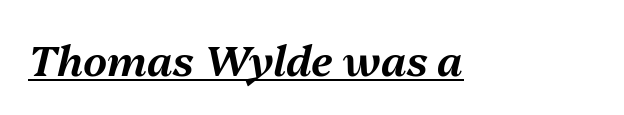
Q: Is the text italic (slanted)? A: Yes, it leans right by about 13 degrees.
Q: Is the text underlined? A: Yes.
Q: Is the spacing between letters normal or unusually wide? A: Normal.
Q: Width (condensed, normal, or wide)? A: Normal.
Q: Stroke contrast? A: Medium.
Q: x-height? A: Medium.
Q: Monospaced? A: No.
